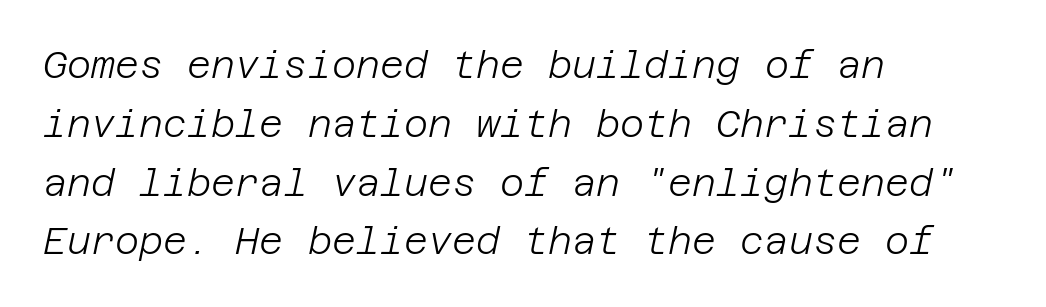
Weight: in the light-to-regular range. The rendering uses a moderate line-height, typical for paragraphs. The typesetter chose a ragged-right arrangement here. Posture: slanted. No extra tracking has been applied to these lines.
